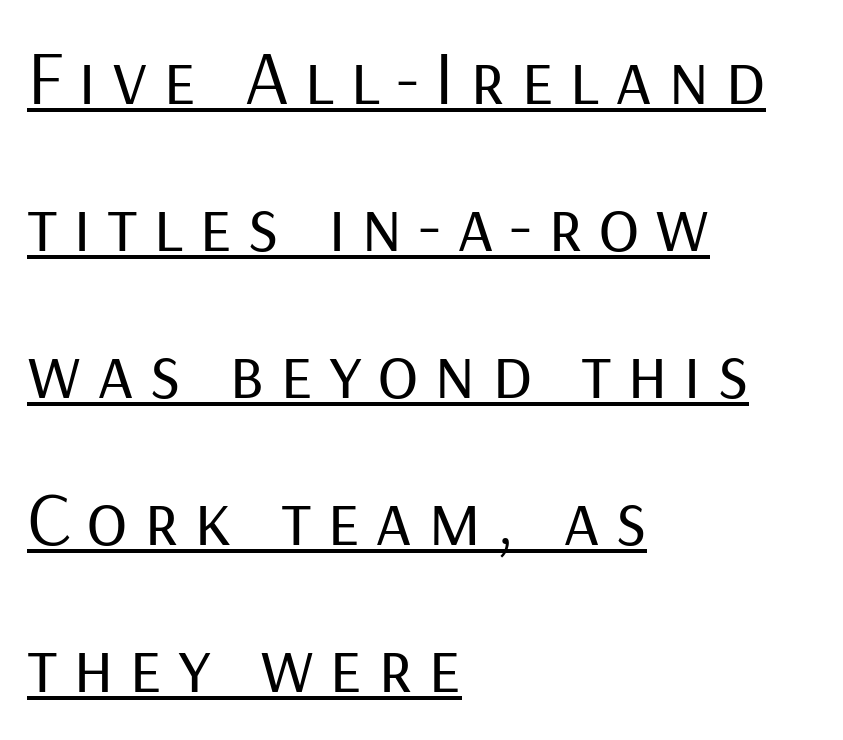
{"serif": "no", "italic": "no", "bold": "no", "weight": "regular", "width": "normal", "stroke_contrast": "low", "x_height": "medium", "monospaced": "no", "underline": "yes", "align": "left", "line_spacing": "loose", "line_spacing_ratio": 1.91, "letter_spacing": "wide", "letter_spacing_em": 0.2, "glyph_px": 77}
